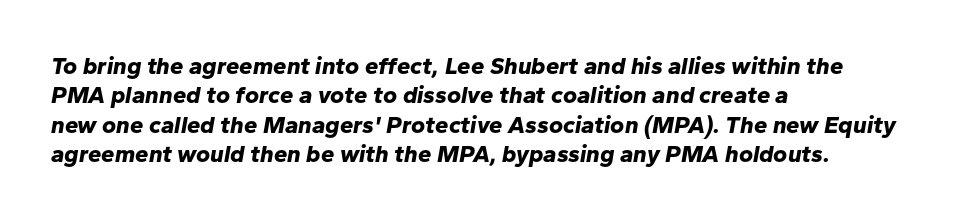
Slanted lettering throughout. Does extra space separate the letters? No, they use regular spacing. Is the block centered? No — it sits flush against the left margin. Nobody drew a line under any word here. Does the weight exceed regular? Yes, all the way to bold.
